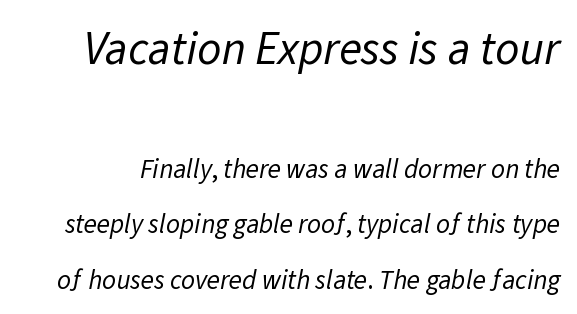
Q: Is the text bold? A: No.
Q: Is the typeface a serif or a sans-serif typeface? A: Sans-serif.
Q: Is the text underlined? A: No.
Q: Is the spacing between letters normal or unusually wide? A: Normal.
Q: Is the spacing between lines tight, normal or loose? A: Loose.
Q: Which block of text is set in a larger size, the first (top) or the second (bottom)? A: The first (top) one.
Q: Width (condensed, normal, or wide)? A: Normal.
Q: Stroke contrast? A: Low.
Q: x-height? A: Medium.
Q: Monospaced? A: No.
